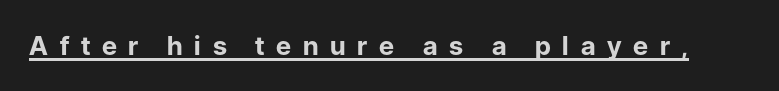
Q: Is the text bold? A: Yes.
Q: Is the text italic (slanted)? A: No, it is upright.
Q: Is the text underlined? A: Yes.
Q: Is the spacing between letters normal or unusually wide? A: Unusually wide.
